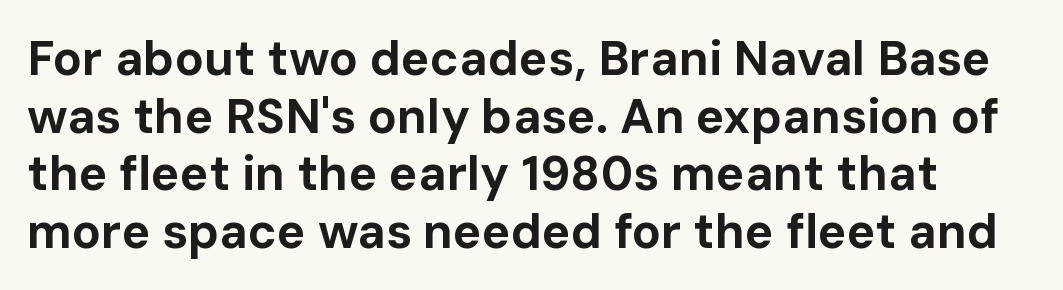
{"serif": "no", "italic": "no", "bold": "yes", "weight": "bold", "width": "normal", "stroke_contrast": "low", "x_height": "medium", "monospaced": "no", "underline": "no", "line_spacing_ratio": 1.2, "letter_spacing": "normal", "letter_spacing_em": 0.0, "glyph_px": 48}
